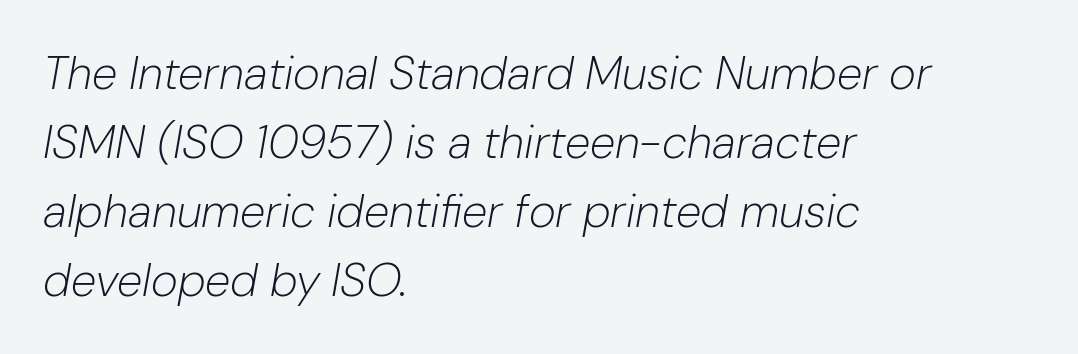
The image shows 46 px light type, italic (leaning right); set left-aligned, normal line spacing (1.5x), normal letter spacing, not underlined; low stroke contrast and a medium x-height.
